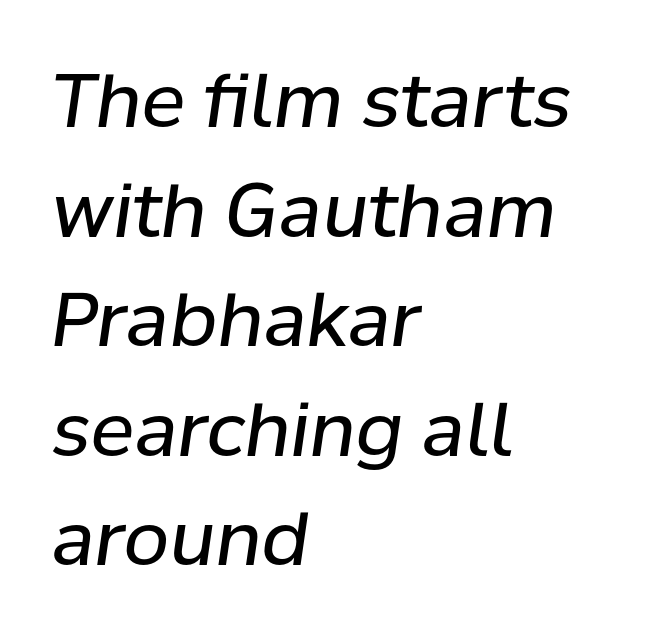
Q: Is the text bold? A: No.
Q: Is the text italic (slanted)? A: Yes, it leans right by about 8 degrees.
Q: Is the text underlined? A: No.
Q: How is the paragraph aligned? A: Left-aligned.
Q: Is the spacing between letters normal or unusually wide? A: Normal.
Q: Is the spacing between lines tight, normal or loose? A: Normal.
Q: Width (condensed, normal, or wide)? A: Normal.
Q: Stroke contrast? A: Low.
Q: x-height? A: Medium.
Q: Monospaced? A: No.
